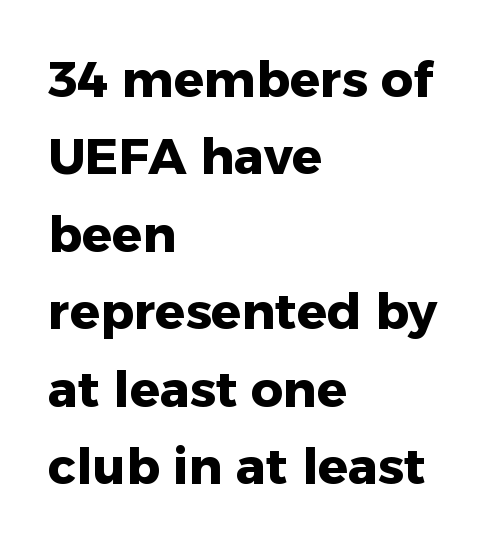
{"serif": "no", "italic": "no", "bold": "yes", "weight": "heavy", "width": "normal", "stroke_contrast": "low", "x_height": "medium", "monospaced": "no", "underline": "no", "align": "left", "line_spacing": "normal", "line_spacing_ratio": 1.55, "letter_spacing": "normal", "letter_spacing_em": 0.0, "glyph_px": 50}
